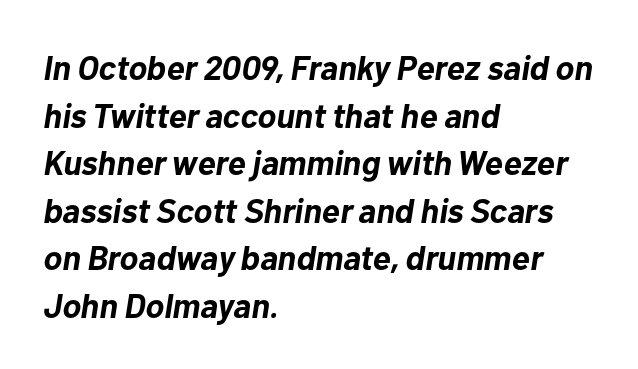
{"italic": "yes", "lean": "right", "slant_degrees": 10, "bold": "yes", "weight": "bold", "width": "normal", "stroke_contrast": "low", "x_height": "medium", "monospaced": "no", "underline": "no", "align": "left", "line_spacing": "normal", "line_spacing_ratio": 1.4, "letter_spacing": "normal", "letter_spacing_em": 0.0, "glyph_px": 34}
